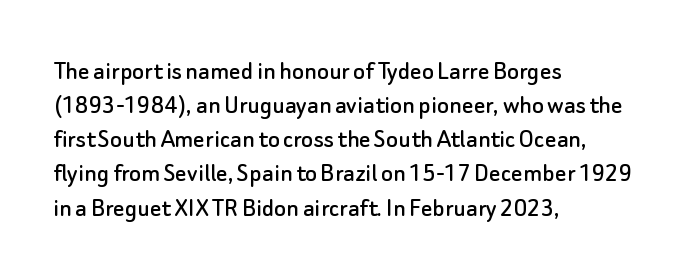
Q: Is the text italic (slanted)? A: No, it is upright.
Q: Is the typeface a serif or a sans-serif typeface? A: Sans-serif.
Q: Is the text underlined? A: No.
Q: How is the paragraph aligned? A: Left-aligned.
Q: Is the spacing between letters normal or unusually wide? A: Normal.
Q: Width (condensed, normal, or wide)? A: Normal.
Q: Stroke contrast? A: Low.
Q: x-height? A: Small.
Q: Monospaced? A: No.
